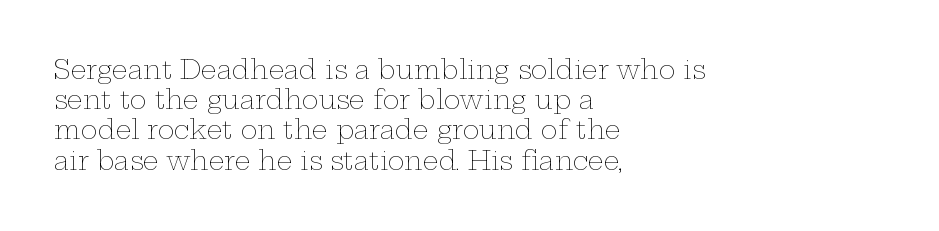
Q: Is the text bold? A: No.
Q: Is the text italic (slanted)? A: No, it is upright.
Q: Is the text underlined? A: No.
Q: How is the paragraph aligned? A: Left-aligned.
Q: Is the spacing between letters normal or unusually wide? A: Normal.
